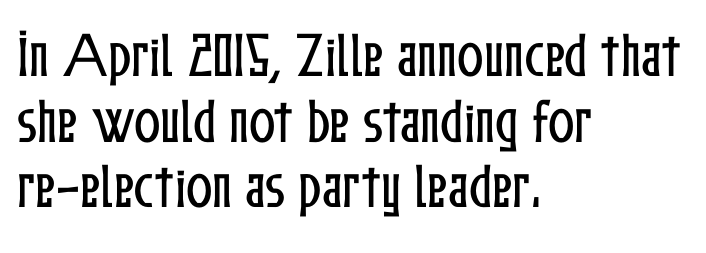
The image shows 49 px condensed type, upright; set left-aligned, normal line spacing (1.34x), normal letter spacing, not underlined; low stroke contrast and a medium x-height.
